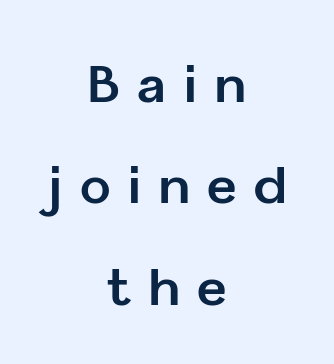
Q: Is the text bold? A: Yes.
Q: Is the text italic (slanted)? A: No, it is upright.
Q: Is the typeface a serif or a sans-serif typeface? A: Sans-serif.
Q: Is the text underlined? A: No.
Q: How is the paragraph aligned? A: Centered.
Q: Is the spacing between letters normal or unusually wide? A: Unusually wide.
Q: Is the spacing between lines tight, normal or loose? A: Loose.
Q: Width (condensed, normal, or wide)? A: Normal.
Q: Stroke contrast? A: Low.
Q: x-height? A: Medium.
Q: Monospaced? A: No.
